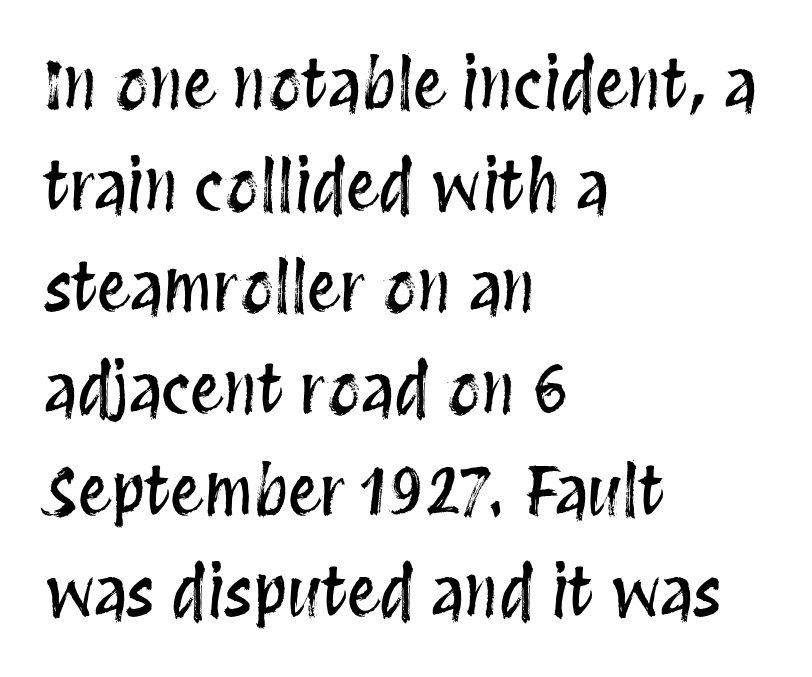
Vertically, the passage feels balanced, rows spaced as you'd expect. Between one letter and the next there's only the usual sliver of space. The letters stand upright; this is a roman face. Left-aligned paragraph, ragged on the right.
